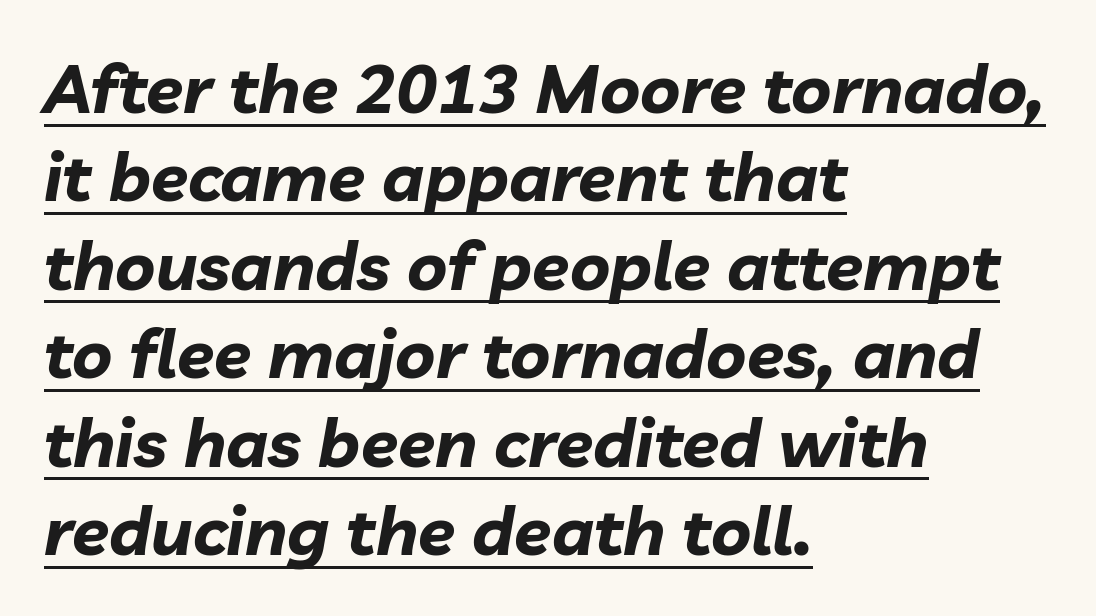
Q: Is the text bold? A: Yes.
Q: Is the text italic (slanted)? A: Yes, it leans right by about 10 degrees.
Q: Is the text underlined? A: Yes.
Q: How is the paragraph aligned? A: Left-aligned.
Q: Is the spacing between letters normal or unusually wide? A: Normal.
Q: Is the spacing between lines tight, normal or loose? A: Normal.
Q: Width (condensed, normal, or wide)? A: Normal.
Q: Stroke contrast? A: Low.
Q: x-height? A: Medium.
Q: Monospaced? A: No.
